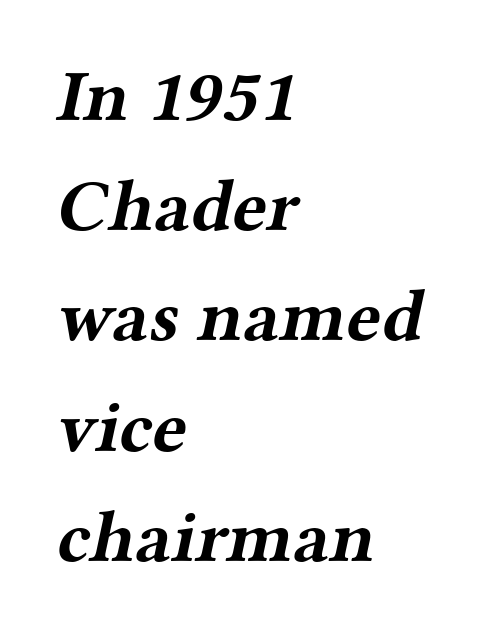
{"serif": "yes", "bold": "yes", "weight": "bold", "width": "wide", "stroke_contrast": "medium", "x_height": "medium", "monospaced": "no", "underline": "no", "align": "left", "line_spacing": "normal", "line_spacing_ratio": 1.51, "letter_spacing": "normal", "letter_spacing_em": 0.0, "glyph_px": 73}
